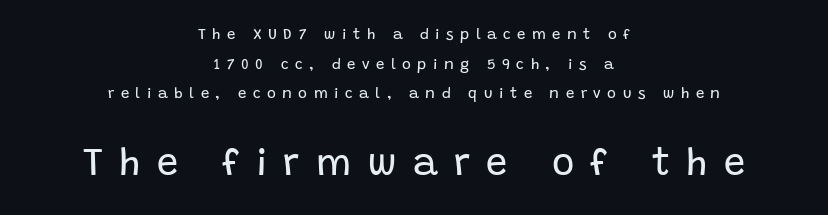
Visually the block forms a symmetrical silhouette, jagged on both flanks. Note: smaller setting up top, larger setting below. Proportional: the letters do not fall into vertical columns. Weight class: somewhere from thin through regular.
